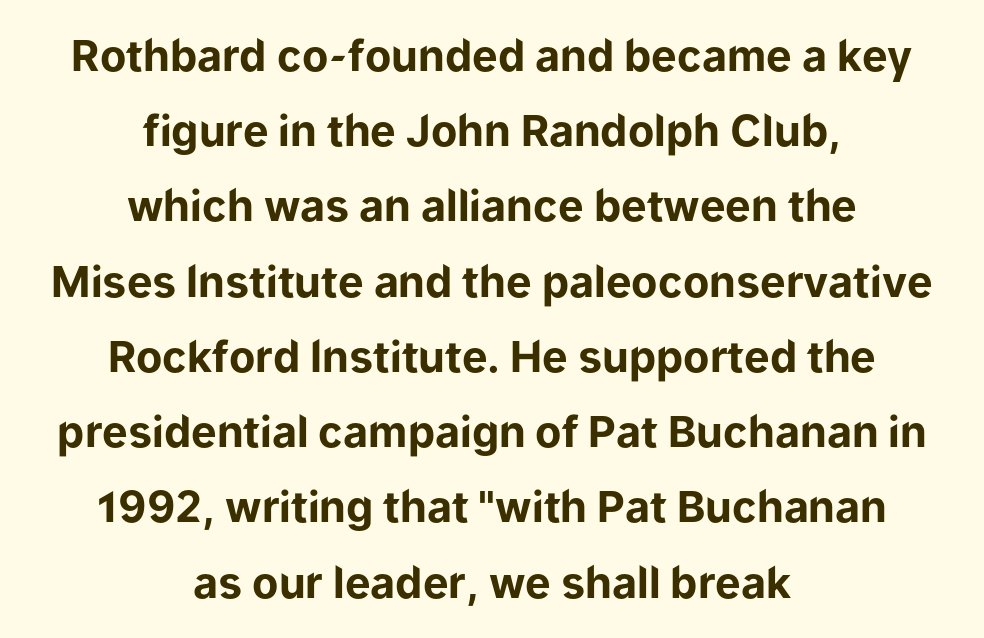
Caption: standard tracking, unaltered. The type family on display is of the sans-serif kind. The text block is weighted toward neither margin, spreading evenly from the middle. Heft: maximum for text — a bold.
